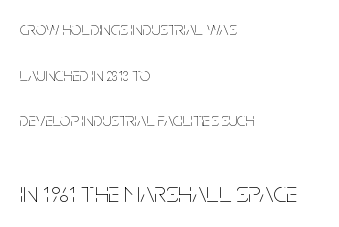
{"italic": "no", "bold": "no", "weight": "thin", "width": "condensed", "stroke_contrast": "low", "x_height": "large", "monospaced": "no", "underline": "no", "align": "left", "line_spacing": "loose", "line_spacing_ratio": 2.4, "letter_spacing": "normal", "letter_spacing_em": 0.0, "larger_block": "second", "size_ratio": 1.53, "glyph_px": 29}
